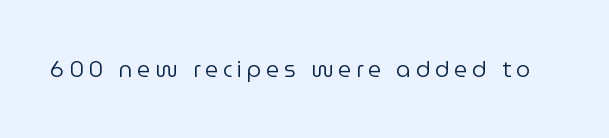
Does extra space separate the letters? Yes, quite a lot of it. This is not heavy type; no bold has been used. Upright lettering throughout. Glance below the letters and you will spot only blank space.
